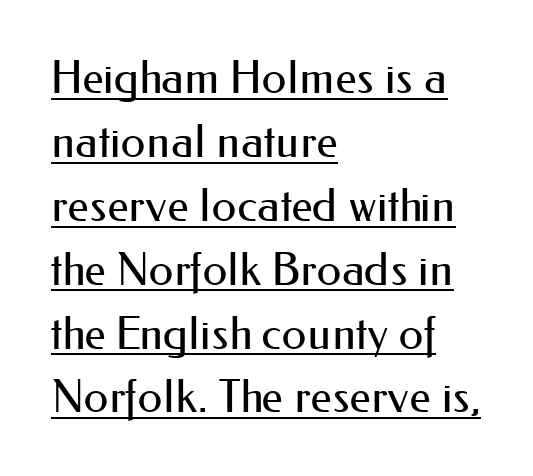
The image shows 45 px regular-weight sans-serif type, upright; set left-aligned, normal line spacing (1.42x), normal letter spacing, underlined; medium stroke contrast and a small x-height.
